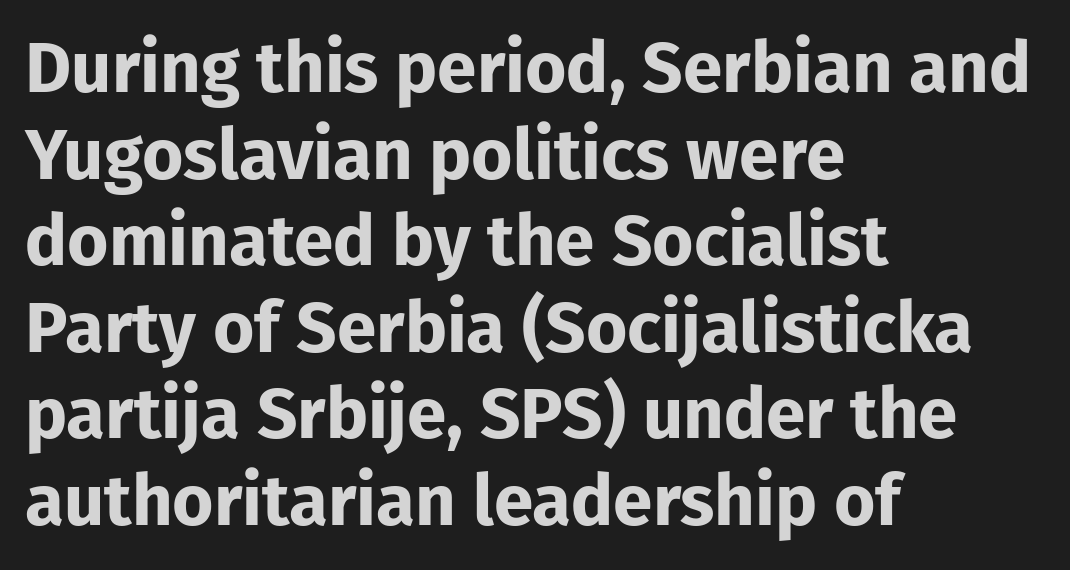
{"serif": "no", "italic": "no", "bold": "yes", "weight": "bold", "width": "normal", "stroke_contrast": "low", "x_height": "medium", "monospaced": "no", "underline": "no", "align": "left", "line_spacing_ratio": 1.22, "letter_spacing": "normal", "letter_spacing_em": 0.0, "glyph_px": 71}
